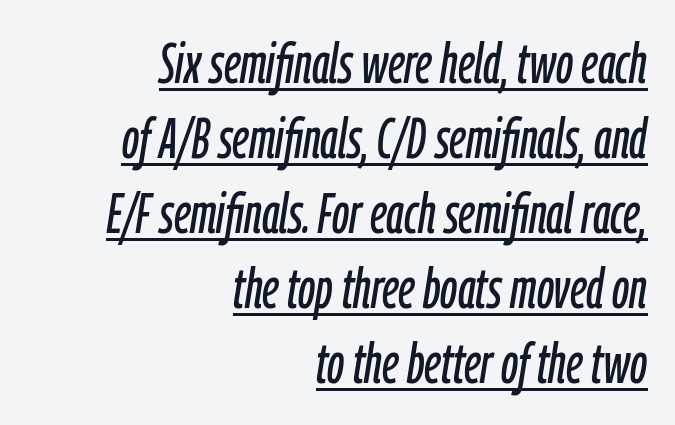
{"italic": "yes", "lean": "right", "slant_degrees": 9, "width": "condensed", "stroke_contrast": "low", "x_height": "medium", "monospaced": "no", "underline": "yes", "align": "right", "line_spacing": "normal", "line_spacing_ratio": 1.34, "letter_spacing": "normal", "letter_spacing_em": 0.0, "glyph_px": 56}
